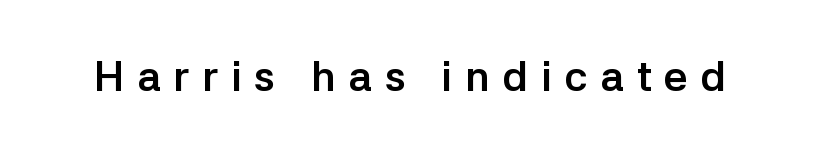
The image shows 42 px semibold sans-serif type, upright; set unusually wide letter spacing (+0.3 em), not underlined; low stroke contrast and a medium x-height.
